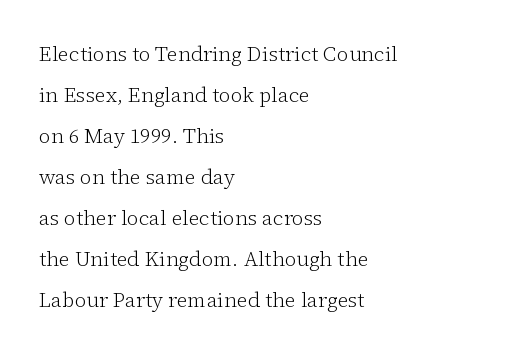
The image shows 21 px text type, upright; set left-aligned, loose line spacing (1.95x), normal letter spacing, not underlined.
